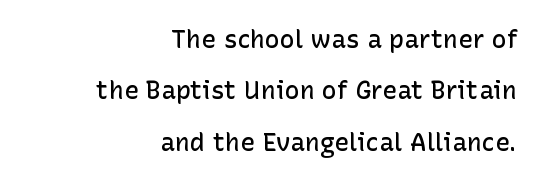
The image shows 25 px text type, upright; set right-aligned, loose line spacing (2.06x), normal letter spacing, not underlined.
